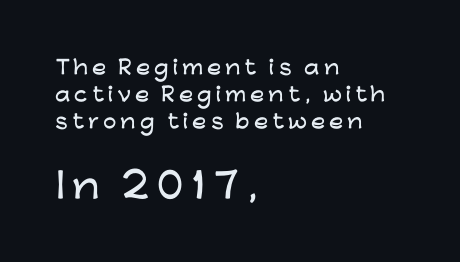
Q: Is the text italic (slanted)? A: No, it is upright.
Q: Is the typeface a serif or a sans-serif typeface? A: Sans-serif.
Q: Is the text underlined? A: No.
Q: How is the paragraph aligned? A: Left-aligned.
Q: Is the spacing between letters normal or unusually wide? A: Unusually wide.
Q: Is the spacing between lines tight, normal or loose? A: Normal.
Q: Which block of text is set in a larger size, the first (top) or the second (bottom)? A: The second (bottom) one.
Q: Width (condensed, normal, or wide)? A: Wide.
Q: Stroke contrast? A: Low.
Q: x-height? A: Medium.
Q: Monospaced? A: No.
